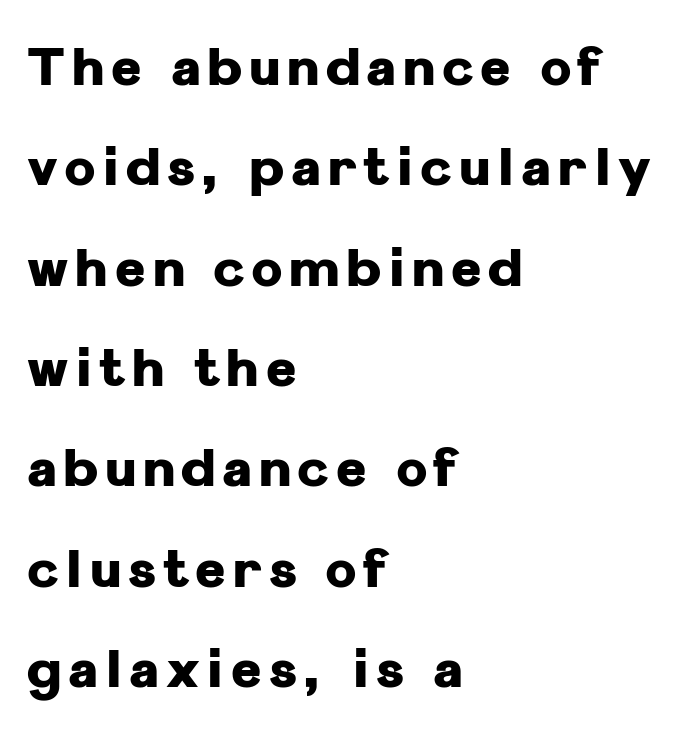
Q: Is the text bold? A: Yes.
Q: Is the text italic (slanted)? A: No, it is upright.
Q: Is the typeface a serif or a sans-serif typeface? A: Sans-serif.
Q: Is the text underlined? A: No.
Q: How is the paragraph aligned? A: Left-aligned.
Q: Is the spacing between lines tight, normal or loose? A: Loose.
Q: Width (condensed, normal, or wide)? A: Normal.
Q: Stroke contrast? A: Low.
Q: x-height? A: Medium.
Q: Monospaced? A: No.
